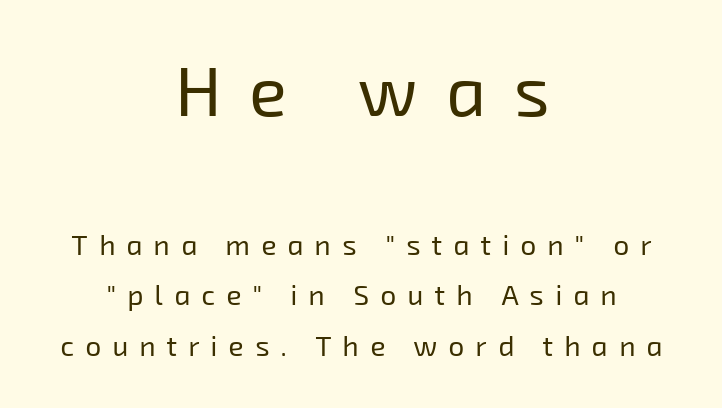
Q: Is the text bold? A: No.
Q: Is the typeface a serif or a sans-serif typeface? A: Sans-serif.
Q: Is the text underlined? A: No.
Q: How is the paragraph aligned? A: Centered.
Q: Is the spacing between letters normal or unusually wide? A: Unusually wide.
Q: Which block of text is set in a larger size, the first (top) or the second (bottom)? A: The first (top) one.
Q: Width (condensed, normal, or wide)? A: Normal.
Q: Stroke contrast? A: Low.
Q: x-height? A: Medium.
Q: Monospaced? A: No.
